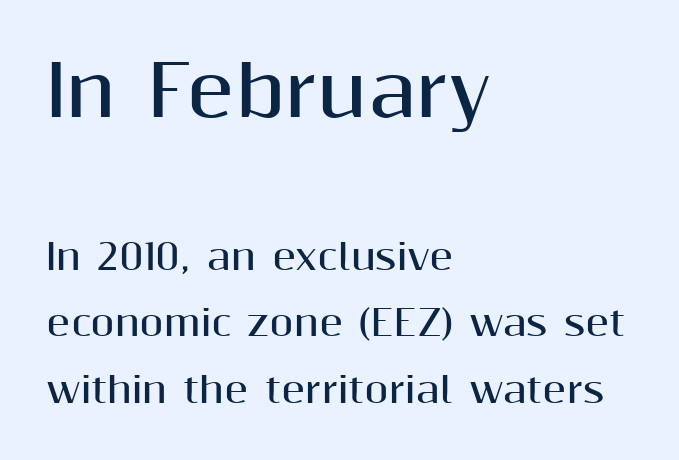
The image shows 70 px bold sans-serif type, upright; set left-aligned, line spacing 1.89x, normal letter spacing, not underlined; the first (top) block is 2.0x larger; medium stroke contrast and a medium x-height.
